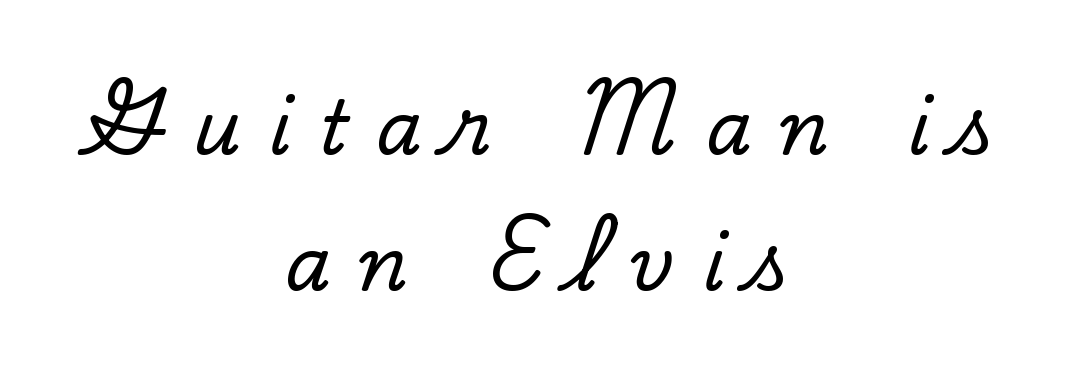
{"serif": "yes", "width": "normal", "stroke_contrast": "low", "x_height": "small", "monospaced": "no", "underline": "no", "align": "center", "line_spacing_ratio": 1.84, "letter_spacing": "wide", "letter_spacing_em": 0.38, "glyph_px": 74}
